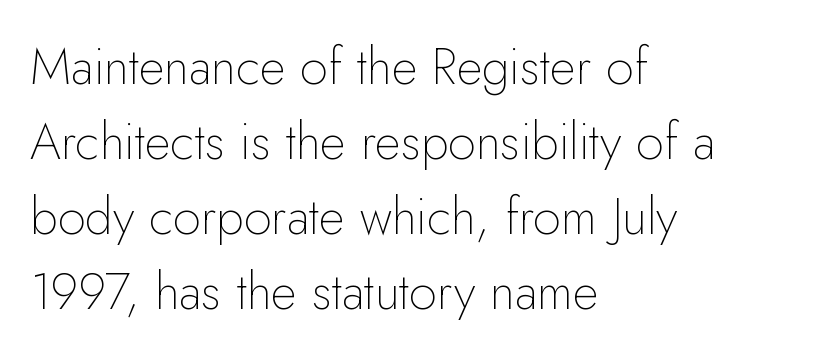
The image shows 50 px thin sans-serif type, upright; set left-aligned, normal line spacing (1.5x), normal letter spacing, not underlined; low stroke contrast and a small x-height.
